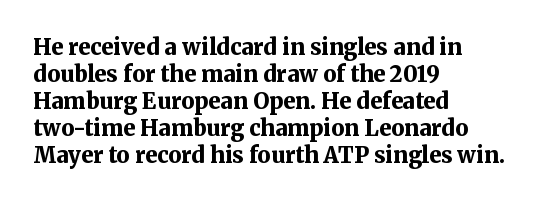
The image shows 22 px bold type, upright; set left-aligned, line spacing 1.23x, normal letter spacing, not underlined.
